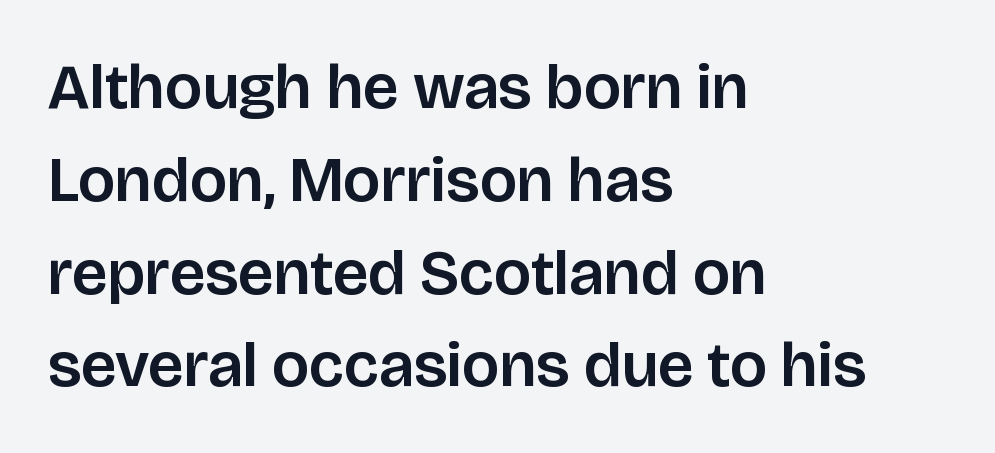
Q: Is the text italic (slanted)? A: No, it is upright.
Q: Is the typeface a serif or a sans-serif typeface? A: Sans-serif.
Q: Is the text underlined? A: No.
Q: How is the paragraph aligned? A: Left-aligned.
Q: Is the spacing between letters normal or unusually wide? A: Normal.
Q: Is the spacing between lines tight, normal or loose? A: Normal.
Q: Width (condensed, normal, or wide)? A: Normal.
Q: Stroke contrast? A: Low.
Q: x-height? A: Large.
Q: Monospaced? A: No.
